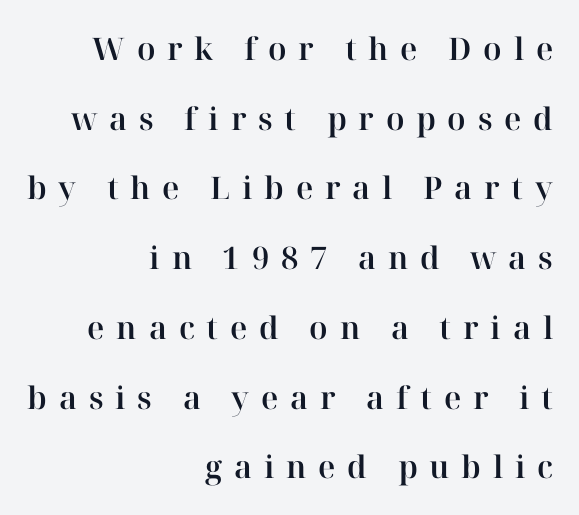
The image shows 31 px serif type, upright; set right-aligned, loose line spacing (2.25x), unusually wide letter spacing (+0.38 em), not underlined; high stroke contrast and a medium x-height.
